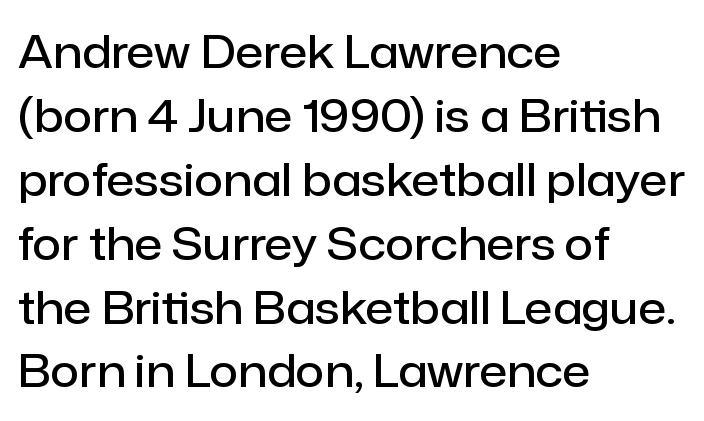
{"serif": "no", "italic": "no", "bold": "semi", "weight": "semibold", "width": "normal", "stroke_contrast": "low", "x_height": "medium", "monospaced": "no", "underline": "no", "align": "left", "line_spacing": "normal", "line_spacing_ratio": 1.42, "letter_spacing": "normal", "letter_spacing_em": 0.0, "glyph_px": 45}
